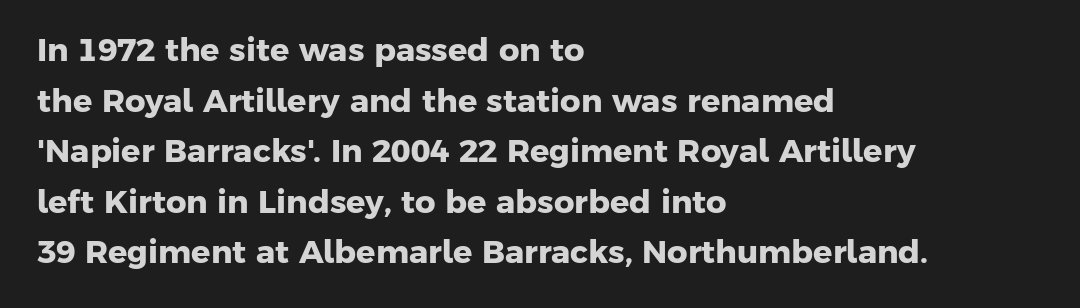
{"serif": "no", "bold": "yes", "weight": "heavy", "width": "normal", "stroke_contrast": "low", "x_height": "medium", "monospaced": "no", "underline": "no", "align": "left", "line_spacing": "normal", "line_spacing_ratio": 1.58, "letter_spacing": "normal", "letter_spacing_em": 0.0, "glyph_px": 32}
